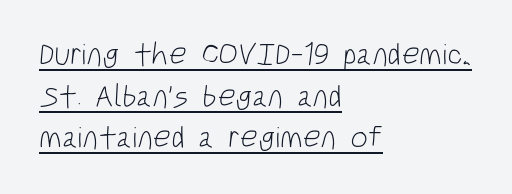
Quick note: interline space is typical. Compared with typical body copy, the letter spacing here is the same. Varying glyph widths throughout — classic text-font behaviour. Stem width sits at or under what a default text font uses. This sample carries an underscore along the baseline area.
